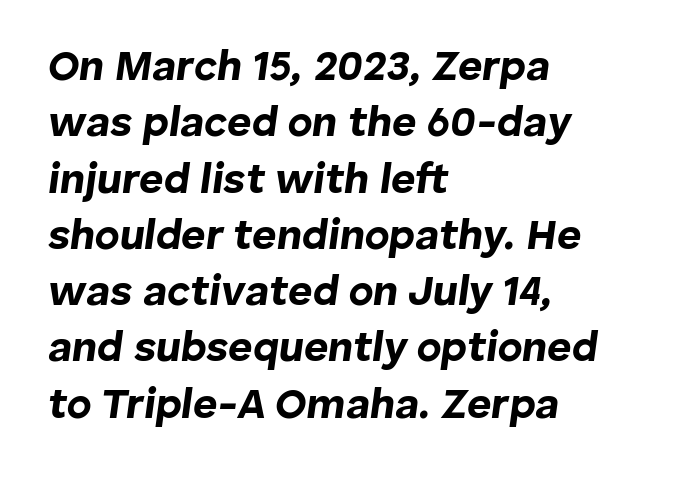
The image shows 42 px bold type, italic (leaning right); set left-aligned, normal line spacing (1.34x), normal letter spacing, not underlined; low stroke contrast and a medium x-height.
